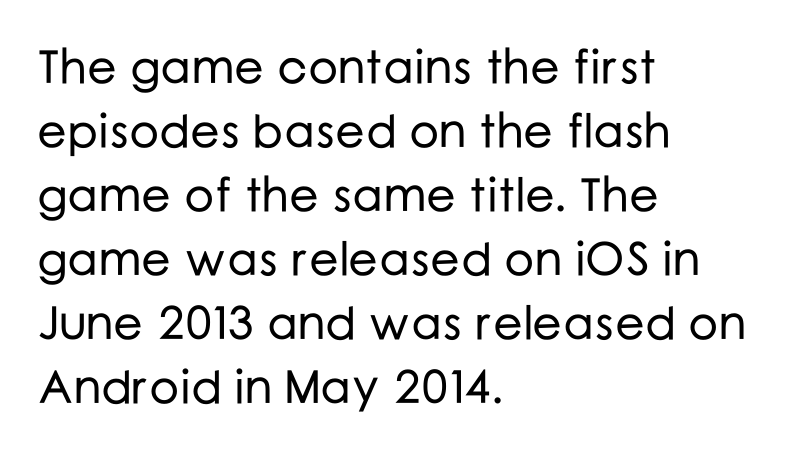
Layout note: lines flush left. The horizontal fit of the characters is conventional and even. A typesetter would call this proportional, since set widths differ per character. No word sits above an underline. Grotesque or geometric, the face here clearly has no serifs. Whoever set this chose a conventional vertical rhythm.
